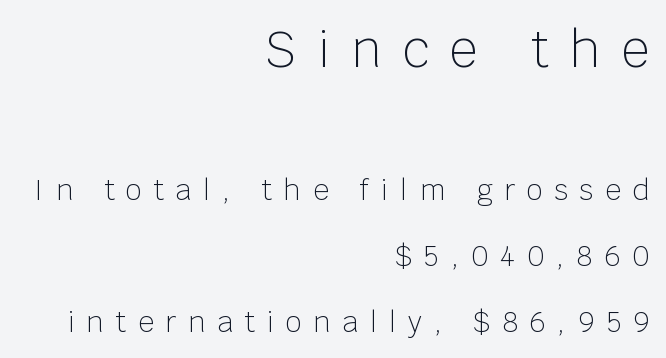
There is plenty of visible air inserted between adjacent glyphs. Decoration check: the copy has no underline. Of the two passages, the one on top uses the larger point size. Stems here are at most as thick as an everyday book face. Character widths vary here, with narrow letters taking less room than wide ones.
